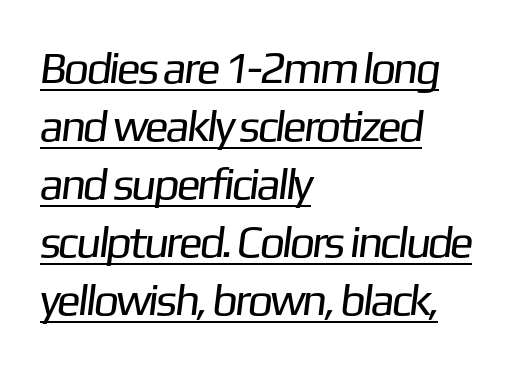
{"serif": "no", "bold": "no", "weight": "regular", "width": "normal", "stroke_contrast": "low", "x_height": "medium", "monospaced": "no", "underline": "yes", "align": "left", "line_spacing": "normal", "line_spacing_ratio": 1.29, "letter_spacing": "normal", "letter_spacing_em": 0.0, "glyph_px": 45}
